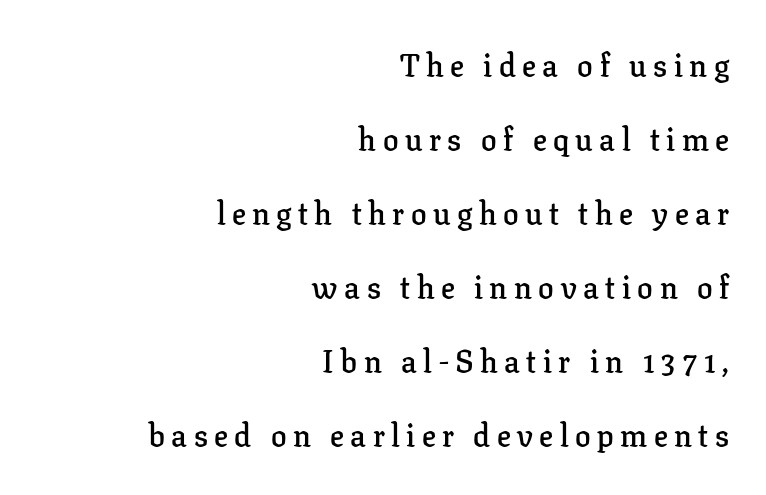
Q: Is the text bold? A: Semi-bold.
Q: Is the text italic (slanted)? A: No, it is upright.
Q: Is the typeface a serif or a sans-serif typeface? A: Serif.
Q: Is the text underlined? A: No.
Q: How is the paragraph aligned? A: Right-aligned.
Q: Is the spacing between letters normal or unusually wide? A: Unusually wide.
Q: Is the spacing between lines tight, normal or loose? A: Loose.
Q: Width (condensed, normal, or wide)? A: Normal.
Q: Stroke contrast? A: Low.
Q: x-height? A: Medium.
Q: Monospaced? A: No.
